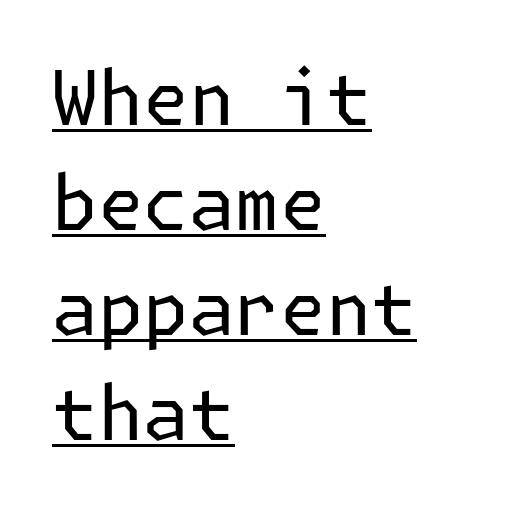
The image shows 76 px regular-weight sans-serif type, upright; set left-aligned, normal line spacing (1.38x), normal letter spacing, underlined; low stroke contrast and a medium x-height.
